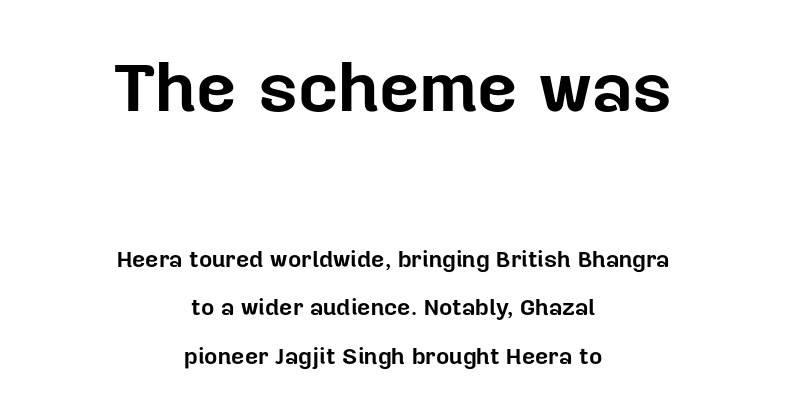
{"serif": "no", "italic": "no", "bold": "yes", "weight": "bold", "width": "normal", "stroke_contrast": "low", "x_height": "medium", "monospaced": "no", "underline": "no", "align": "center", "line_spacing": "loose", "line_spacing_ratio": 2.11, "letter_spacing": "normal", "letter_spacing_em": 0.0, "larger_block": "first", "size_ratio": 3.04, "glyph_px": 70}
